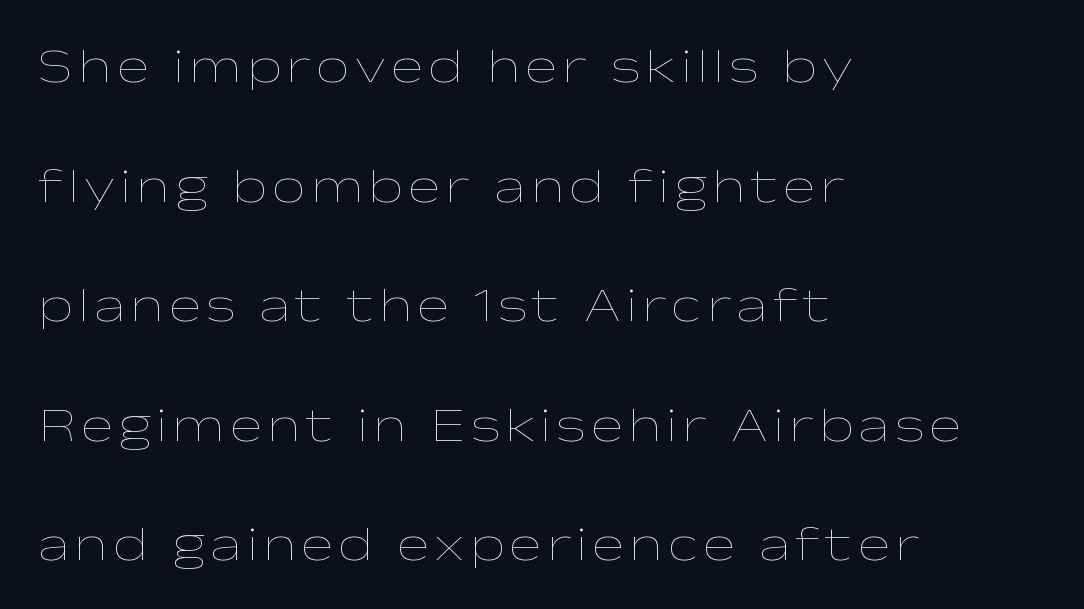
Each row of text sits above clean, open space. On a weight scale, this lands at 450 or below. The rendering uses a large line-height, opening up the rows. Character widths vary here, with narrow letters taking less room than wide ones. Each line starts at the same left margin while the right side varies. Does the lettering tilt? It doesn't — this is upright.
